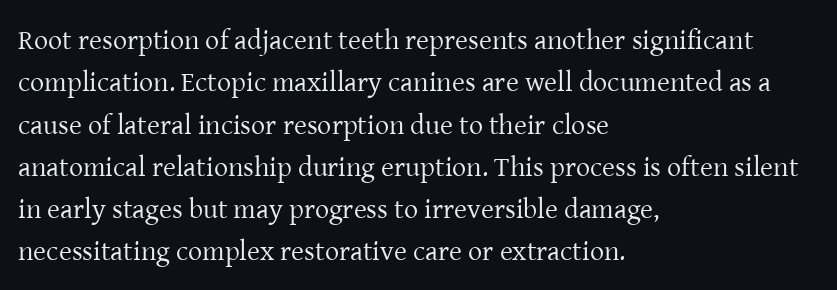
Regular leading. The ragged edge is on the right, which tells us the setting is flush left. Ink coverage per letter is moderate at most. This sample uses an upright cut, with every glyph sitting square on the baseline. The baseline area is clear. Is this a fixed-width face? No — the glyphs have proportional, varying widths.
